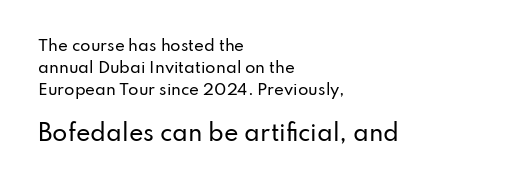
Q: Is the text italic (slanted)? A: No, it is upright.
Q: Is the text underlined? A: No.
Q: How is the paragraph aligned? A: Left-aligned.
Q: Is the spacing between letters normal or unusually wide? A: Normal.
Q: Is the spacing between lines tight, normal or loose? A: Normal.
Q: Which block of text is set in a larger size, the first (top) or the second (bottom)? A: The second (bottom) one.
